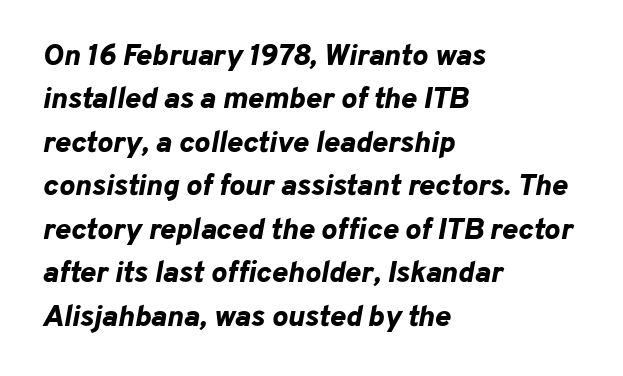
One-word summary of the alignment: left. The glyphs are unaccompanied by any horizontal stroke below them. These lines keep a tight, regular rhythm from letter to letter. Is there much room between lines? A standard amount, neither cramped nor airy.
